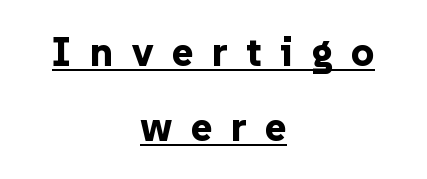
The image shows 41 px bold sans-serif type, upright; set centered, line spacing 1.83x, unusually wide letter spacing (+0.45 em), underlined; low stroke contrast and a medium x-height.
